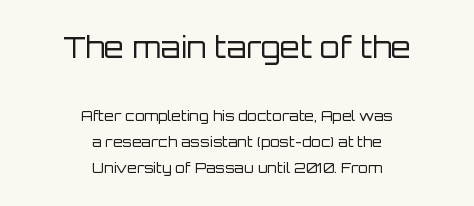
The image shows 29 px regular-weight sans-serif type, upright; set centered, line spacing 1.88x, normal letter spacing, not underlined; the first (top) block is 2.07x larger; low stroke contrast and a large x-height.
